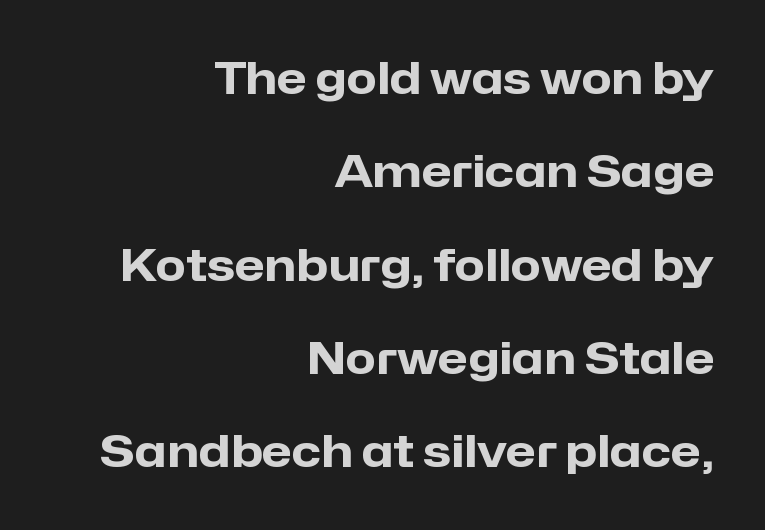
Unmarked baselines from the first word to the last. You could call the tracking neutral — neither tight nor loose. Leading is clearly above the norm, producing a sparse column. Summary of weight: heavy, a full bold. The rendering uses natural spacing where letterforms have individual widths. The specimen reads as upright at a glance.
